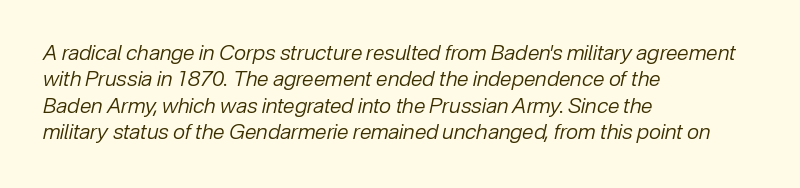
The image shows 21 px text type, italic (leaning right); set left-aligned, normal line spacing (1.26x), normal letter spacing, not underlined.
